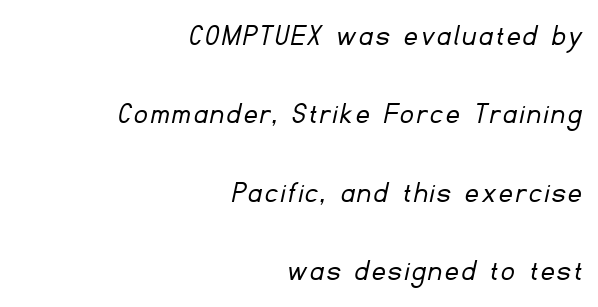
This rendering uses right alignment, leaving the left contour irregular. Plain, unruled lines of type. The face used here is proportionally spaced, like ordinary book or web type. Observe the absence of serifs on each vertical stroke in this sample.
